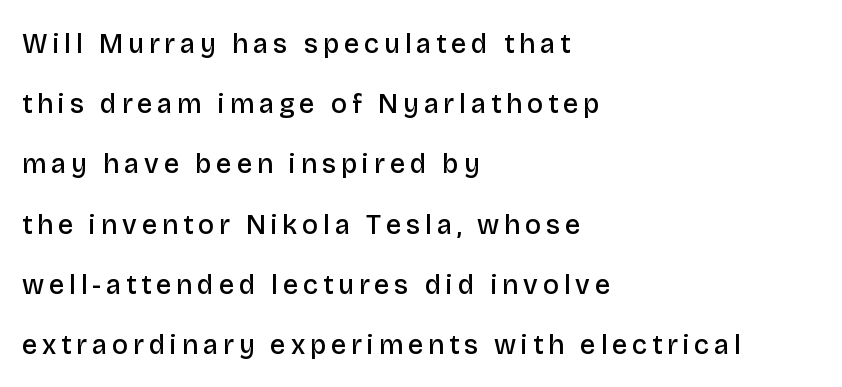
The image shows 27 px text type, upright; set left-aligned, loose line spacing (2.23x), not underlined.
